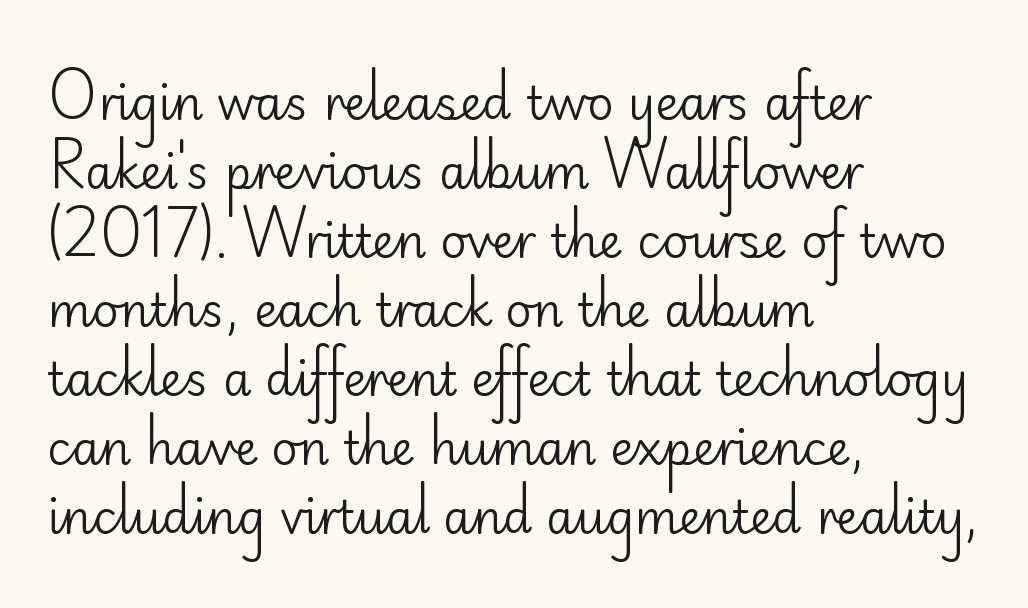
Each letter keeps its own natural width here, so spacing adapts to shape. Short note: letters normally spaced. This rendering employs a face without finishing strokes, i.e., a sans-serif. Is there any slant? The stems are plumb.
